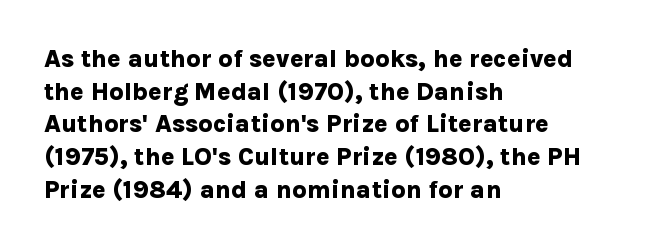
The image shows 25 px bold type, upright; set left-aligned, normal line spacing (1.31x), normal letter spacing, not underlined.
